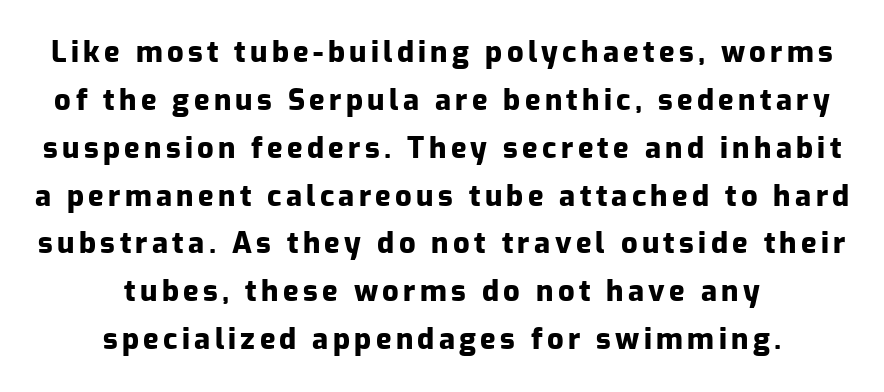
Teacher's note: observe the equal gaps on both sides — that is centered alignment. Lines of text with bare space underneath. Think of a printed novel: that variable character pitch is what you see here. These lines carry a lot of weight — the face is fully bold. Every character sits straight up, as roman type does. A normal amount of white space separates one row of letters from the next.
